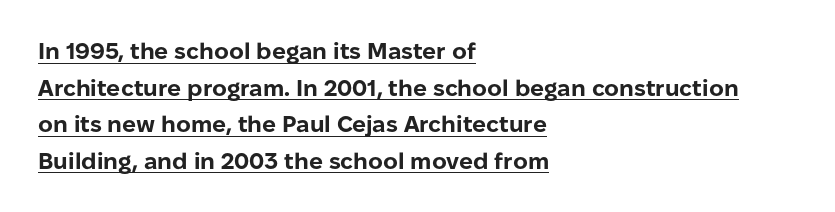
The image shows 23 px bold type, upright; set left-aligned, normal line spacing (1.59x), normal letter spacing, underlined.
